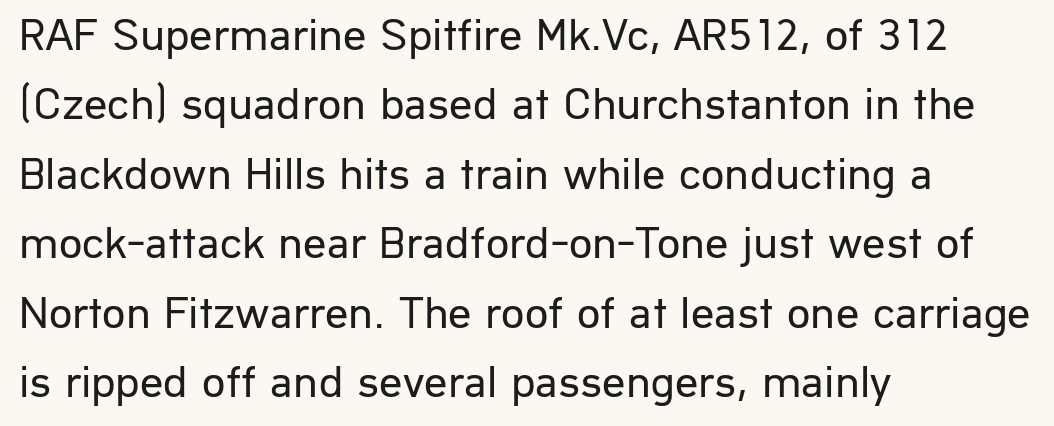
Unlike a traditional serif, this face leaves its strokes unadorned. A typesetter would call this leading conventional body-copy spacing. This sample has the flowing, uneven cadence of proportional lettering. The tracking reads as untouched default to a designer's eye. Letters rest on an invisible, unmarked baseline.
